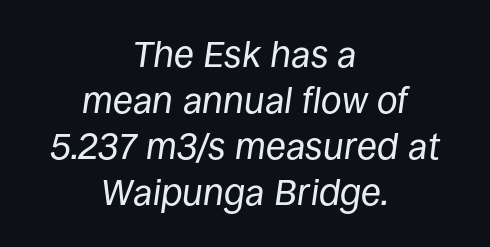
Q: Is the text bold? A: No.
Q: Is the text italic (slanted)? A: Yes, it leans right by about 8 degrees.
Q: Is the text underlined? A: No.
Q: How is the paragraph aligned? A: Centered.
Q: Is the spacing between letters normal or unusually wide? A: Normal.
Q: Width (condensed, normal, or wide)? A: Normal.
Q: Stroke contrast? A: Low.
Q: x-height? A: Large.
Q: Monospaced? A: No.
